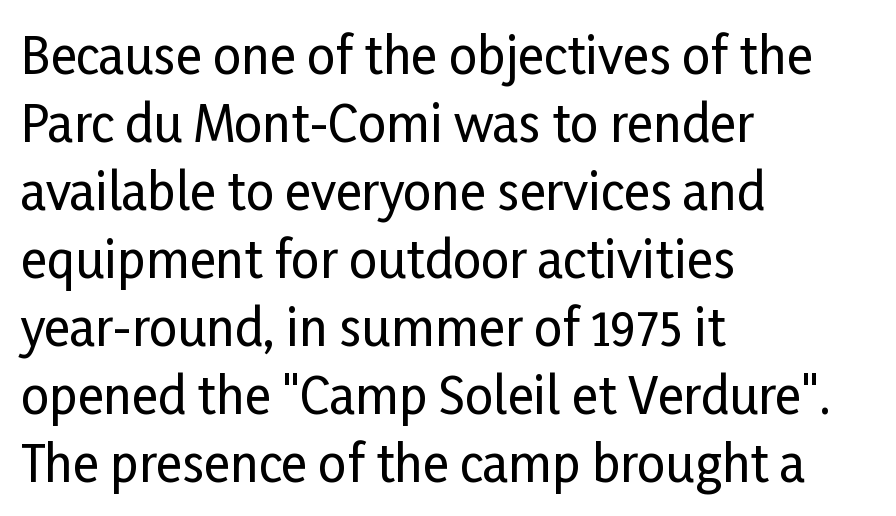
Just letters on the line, the space beneath them empty. If you drew a ruler down the left edge, every line would touch it. This is sans-serif lettering, the kind often seen on screens and signage. The passage shown has conventional tracking throughout. This block has exactly the height ordinary leading produces.
